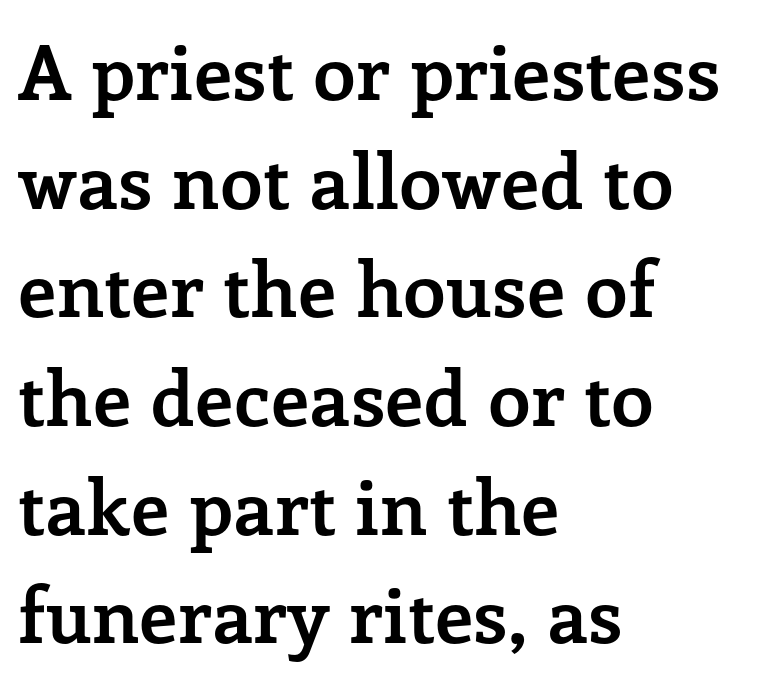
The image shows 76 px semibold serif type, upright; set left-aligned, normal line spacing (1.43x), normal letter spacing, not underlined; low stroke contrast and a medium x-height.
